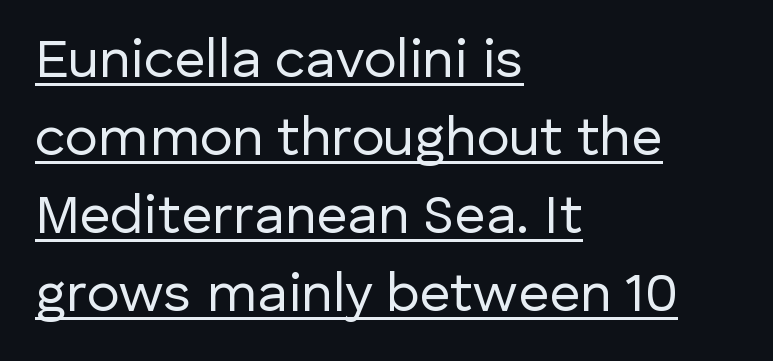
Q: Is the text bold? A: No.
Q: Is the text italic (slanted)? A: No, it is upright.
Q: Is the typeface a serif or a sans-serif typeface? A: Sans-serif.
Q: Is the text underlined? A: Yes.
Q: How is the paragraph aligned? A: Left-aligned.
Q: Is the spacing between letters normal or unusually wide? A: Normal.
Q: Is the spacing between lines tight, normal or loose? A: Normal.
Q: Width (condensed, normal, or wide)? A: Normal.
Q: Stroke contrast? A: Low.
Q: x-height? A: Medium.
Q: Monospaced? A: No.
